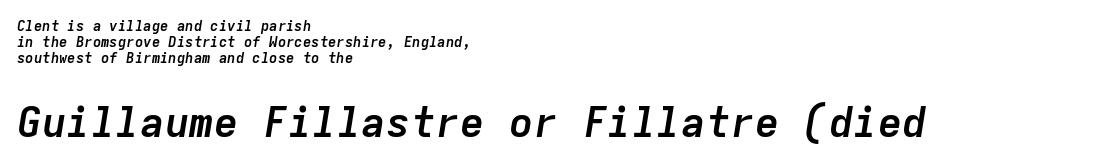
Very little white space separates one row of letters from the next. Unmarked baselines from the first word to the last. Every character here occupies the same horizontal width, giving the sample a typewriter-like rhythm. Letter spacing: default. Its strokes are broad and dark, the hallmark of bold type. Which margin do the lines hug? The left one — the right edge is uneven.
